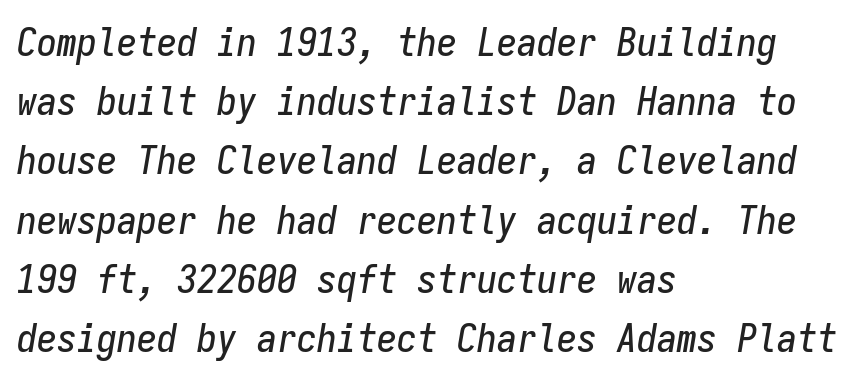
A typesetter would call this monospace, since all characters share one set width. A bare baseline throughout the passage. Whoever set this chose a conventional vertical rhythm. How are the letters spaced? Ordinarily, with no added tracking. This is oblique type, the kind used for emphasis or titles.
